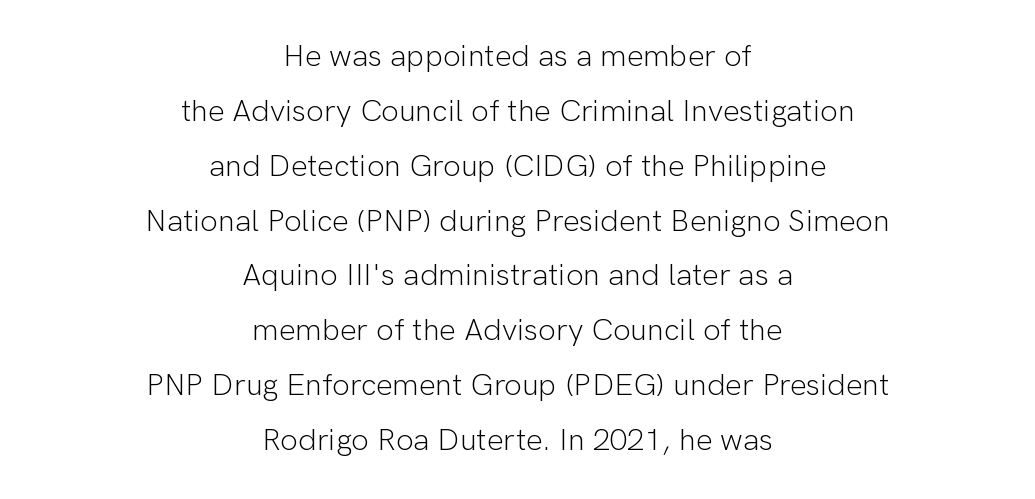
{"serif": "no", "italic": "no", "bold": "no", "weight": "light", "width": "normal", "stroke_contrast": "low", "x_height": "medium", "monospaced": "no", "underline": "no", "align": "center", "line_spacing_ratio": 1.77, "letter_spacing": "normal", "letter_spacing_em": 0.0, "glyph_px": 31}
